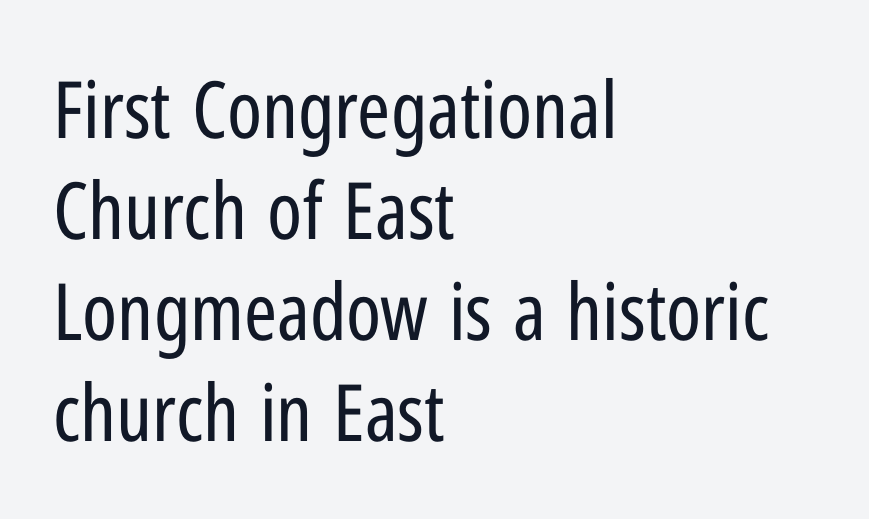
{"serif": "no", "italic": "no", "bold": "no", "weight": "regular", "width": "condensed", "stroke_contrast": "low", "x_height": "medium", "monospaced": "no", "underline": "no", "align": "left", "line_spacing": "normal", "line_spacing_ratio": 1.28, "letter_spacing": "normal", "letter_spacing_em": 0.0, "glyph_px": 79}
